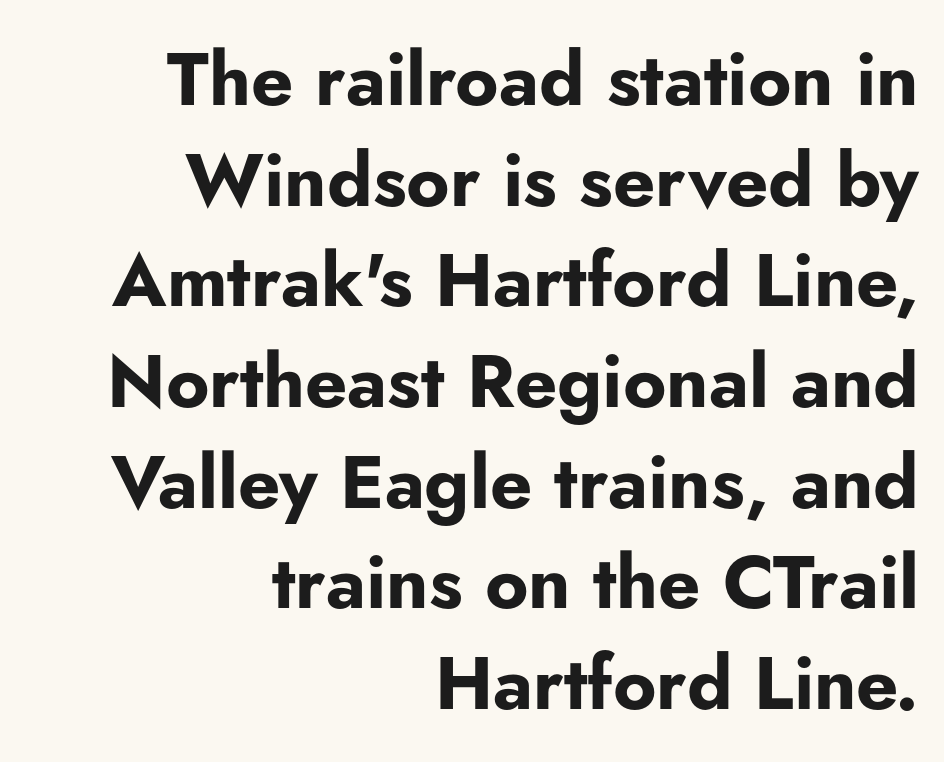
Q: Is the text bold? A: Yes.
Q: Is the text italic (slanted)? A: No, it is upright.
Q: Is the typeface a serif or a sans-serif typeface? A: Sans-serif.
Q: Is the text underlined? A: No.
Q: How is the paragraph aligned? A: Right-aligned.
Q: Is the spacing between letters normal or unusually wide? A: Normal.
Q: Is the spacing between lines tight, normal or loose? A: Normal.
Q: Width (condensed, normal, or wide)? A: Normal.
Q: Stroke contrast? A: Low.
Q: x-height? A: Small.
Q: Monospaced? A: No.
